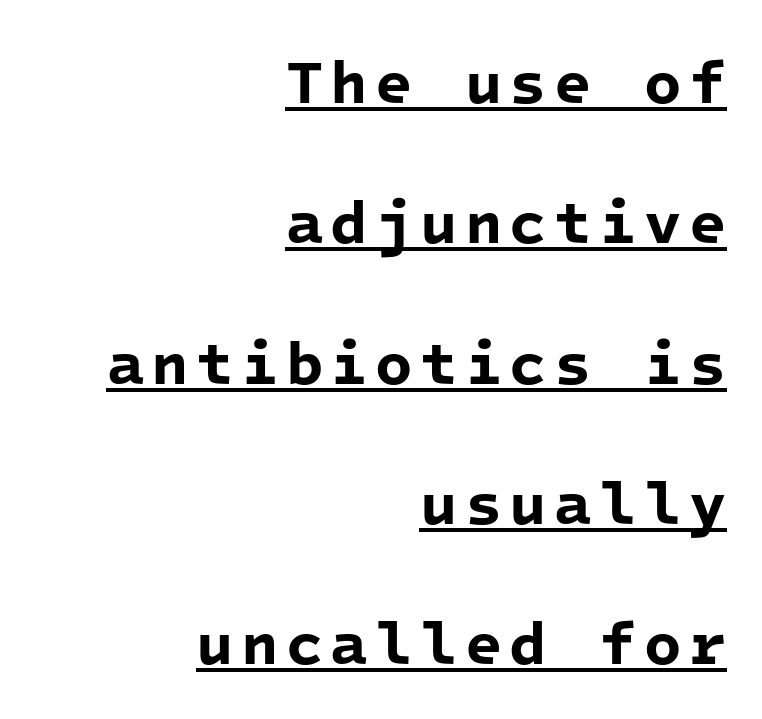
Chunky letters — that's bold for sure. Compared with a flush-left layout, this one pins lines to the opposite, right side. Decoration check: the copy is underlined. Do the characters align in a grid? Yes, the font is monospaced. This rendering employs a face without finishing strokes, i.e., a sans-serif. The lines are spread far apart with generous leading.
